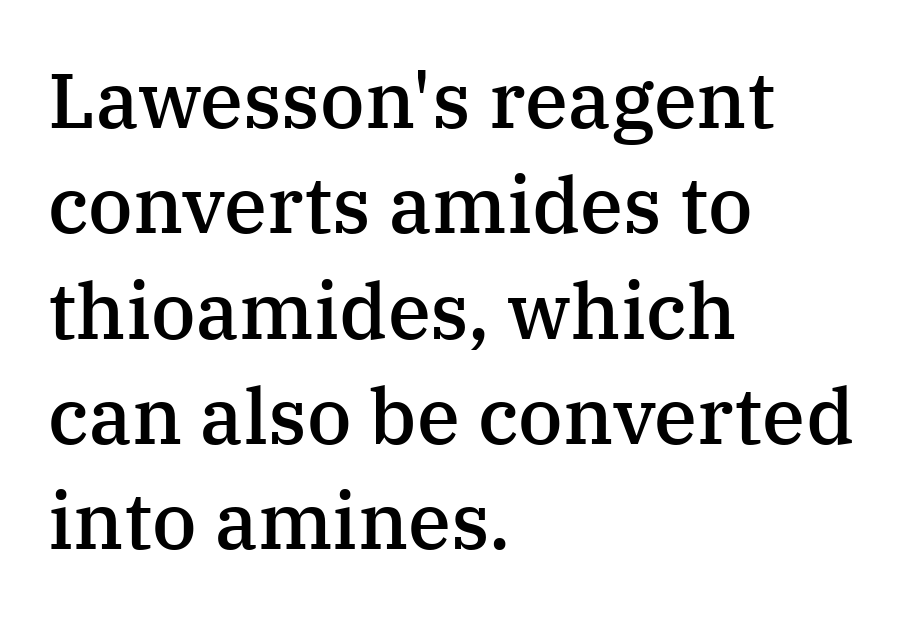
The image shows 78 px semibold serif type, upright; set left-aligned, normal line spacing (1.35x), normal letter spacing, not underlined; medium stroke contrast and a medium x-height.
